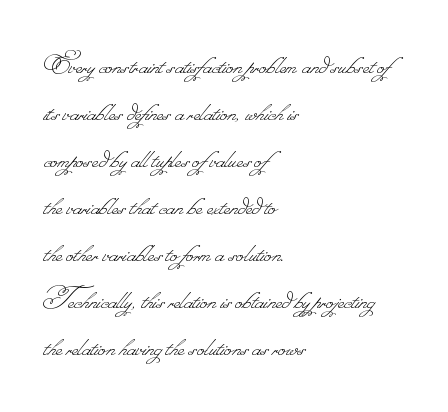
In terms of letterspacing, this is plain default setting. You could not count columns in this text — the font is proportionally spaced. A clean baseline with only descenders dipping below it. Stroke mass is kept to a normal reading level or below.
